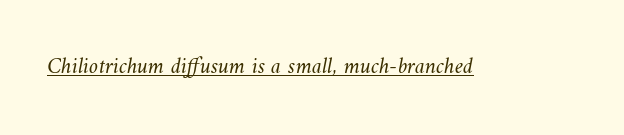
Q: Is the text bold? A: No.
Q: Is the text underlined? A: Yes.
Q: Is the spacing between letters normal or unusually wide? A: Normal.
